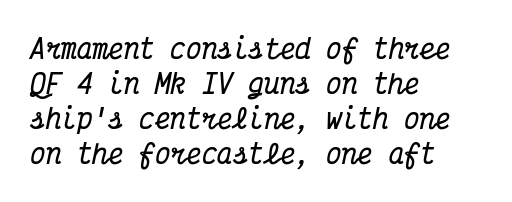
Descenders are the only things crossing below the line. Does the lettering tilt? It does — this is italic. The line-height multiplier appears to be the usual default. Typeset ragged right — the left edge is the straight one. These lines carry a lot of weight — the face is fully bold. Default kerning and tracking; the words read as compact shapes.
